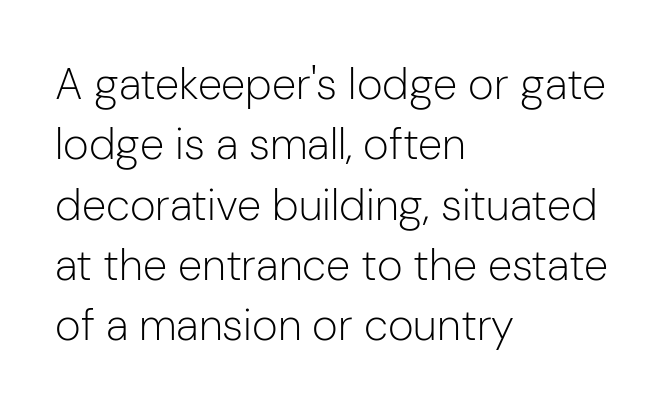
{"serif": "no", "italic": "no", "bold": "no", "weight": "light", "width": "normal", "stroke_contrast": "low", "x_height": "medium", "monospaced": "no", "underline": "no", "align": "left", "line_spacing": "normal", "line_spacing_ratio": 1.37, "letter_spacing": "normal", "letter_spacing_em": 0.0, "glyph_px": 44}
